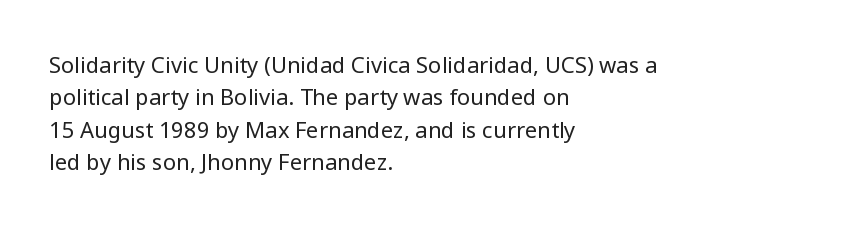
Q: Is the text bold? A: No.
Q: Is the text italic (slanted)? A: No, it is upright.
Q: Is the text underlined? A: No.
Q: How is the paragraph aligned? A: Left-aligned.
Q: Is the spacing between letters normal or unusually wide? A: Normal.
Q: Is the spacing between lines tight, normal or loose? A: Normal.
